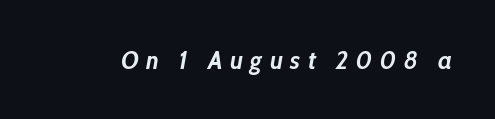
The image shows 26 px bold type, italic (leaning right); set unusually wide letter spacing (+0.29 em), not underlined.
